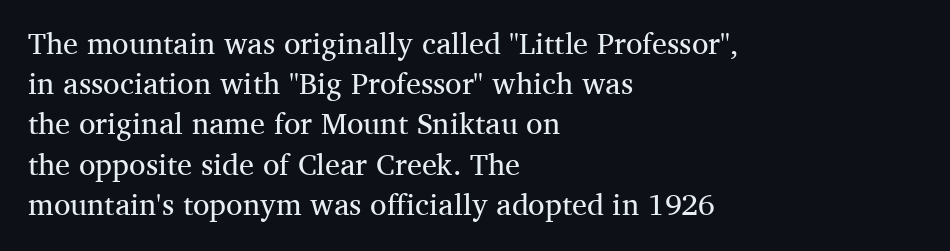
{"serif": "yes", "italic": "no", "bold": "no", "weight": "regular", "width": "normal", "stroke_contrast": "medium", "x_height": "medium", "monospaced": "no", "underline": "no", "align": "left", "line_spacing": "normal", "line_spacing_ratio": 1.34, "letter_spacing": "normal", "letter_spacing_em": 0.0, "glyph_px": 30}
